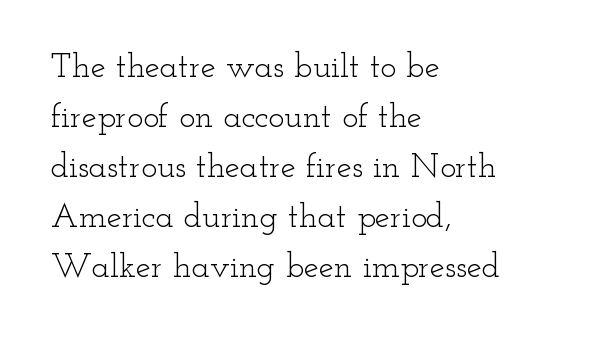
Q: Is the text bold? A: No.
Q: Is the text italic (slanted)? A: No, it is upright.
Q: Is the typeface a serif or a sans-serif typeface? A: Serif.
Q: Is the text underlined? A: No.
Q: How is the paragraph aligned? A: Left-aligned.
Q: Is the spacing between letters normal or unusually wide? A: Normal.
Q: Is the spacing between lines tight, normal or loose? A: Normal.
Q: Width (condensed, normal, or wide)? A: Wide.
Q: Stroke contrast? A: Low.
Q: x-height? A: Small.
Q: Monospaced? A: No.
